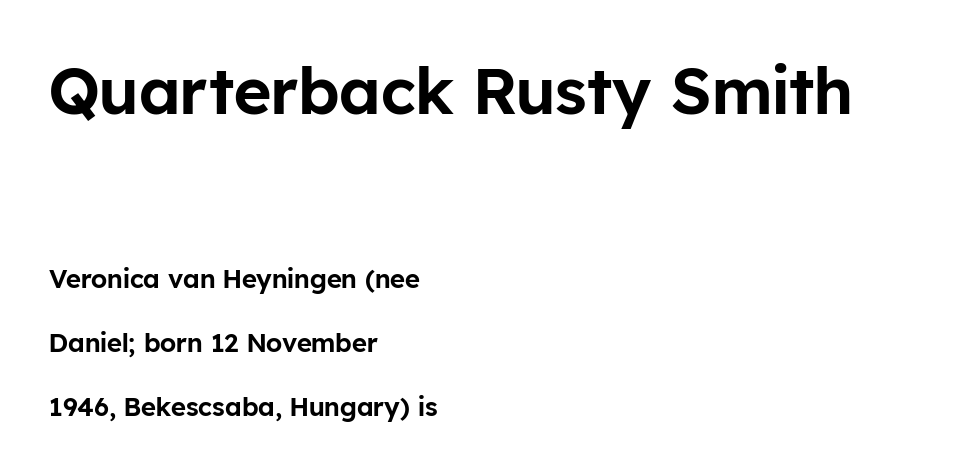
{"serif": "no", "italic": "no", "width": "normal", "stroke_contrast": "low", "x_height": "medium", "monospaced": "no", "underline": "no", "align": "left", "line_spacing": "loose", "line_spacing_ratio": 2.47, "letter_spacing": "normal", "letter_spacing_em": 0.0, "larger_block": "first", "size_ratio": 2.5, "glyph_px": 65}
